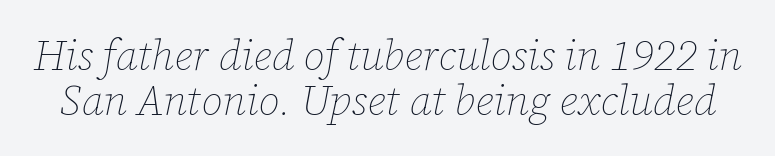
Q: Is the text bold? A: No.
Q: Is the text italic (slanted)? A: Yes, it leans right by about 12 degrees.
Q: Is the text underlined? A: No.
Q: Is the spacing between letters normal or unusually wide? A: Normal.
Q: Is the spacing between lines tight, normal or loose? A: Tight.
Q: Width (condensed, normal, or wide)? A: Normal.
Q: Stroke contrast? A: Low.
Q: x-height? A: Medium.
Q: Monospaced? A: No.
